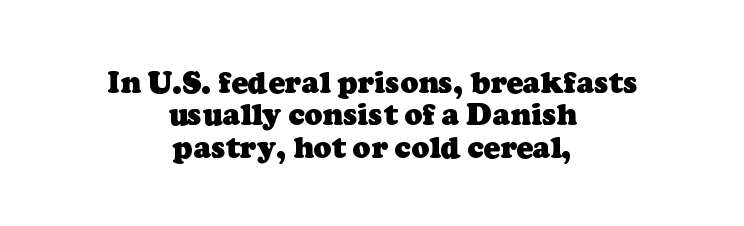
Each row of text sits above clean, open space. Each word holds together tightly as a unit, with standard inter-letter gaps. The passage shown is typed in a proportional face where columns would drift. Yep, those are serifs on the letters. This sample is center-justified, so both line endings float freely.
